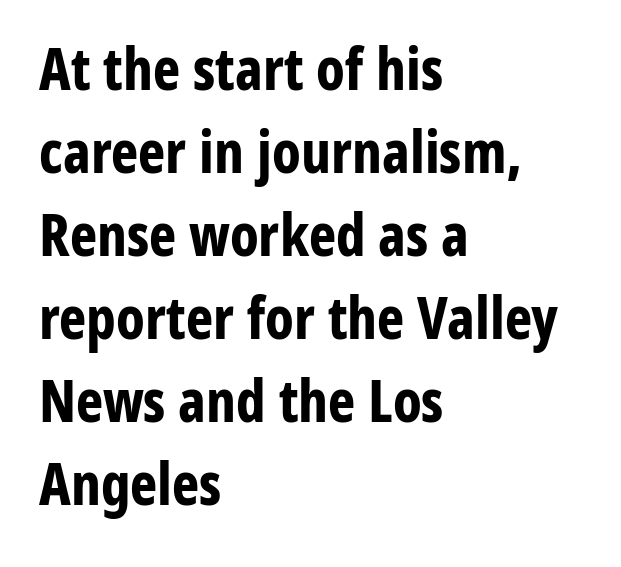
The image shows 58 px bold, condensed sans-serif type, upright; set left-aligned, normal line spacing (1.43x), normal letter spacing, not underlined; low stroke contrast and a medium x-height.
